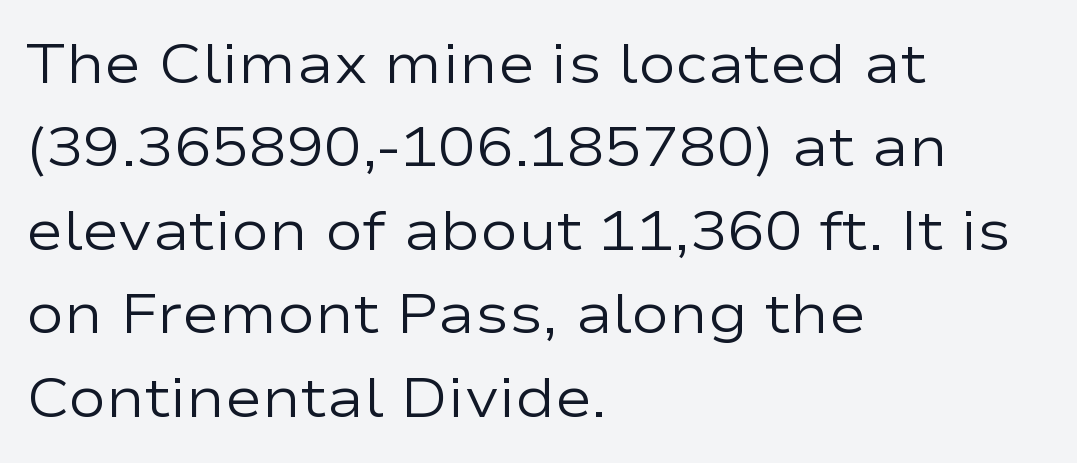
Q: Is the text bold? A: No.
Q: Is the text italic (slanted)? A: No, it is upright.
Q: Is the typeface a serif or a sans-serif typeface? A: Sans-serif.
Q: Is the text underlined? A: No.
Q: How is the paragraph aligned? A: Left-aligned.
Q: Is the spacing between letters normal or unusually wide? A: Normal.
Q: Is the spacing between lines tight, normal or loose? A: Normal.
Q: Width (condensed, normal, or wide)? A: Wide.
Q: Stroke contrast? A: Low.
Q: x-height? A: Medium.
Q: Monospaced? A: No.
